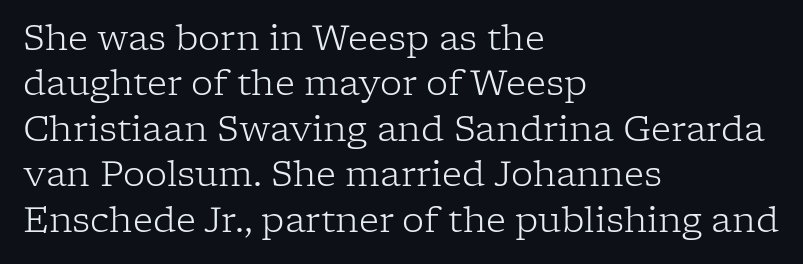
{"serif": "yes", "italic": "no", "bold": "no", "weight": "light", "width": "normal", "stroke_contrast": "low", "x_height": "medium", "monospaced": "no", "underline": "no", "align": "left", "line_spacing": "normal", "line_spacing_ratio": 1.3, "letter_spacing": "normal", "letter_spacing_em": 0.0, "glyph_px": 35}
